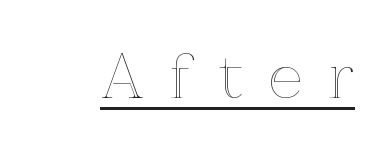
Q: Is the text italic (slanted)? A: No, it is upright.
Q: Is the text underlined? A: Yes.
Q: Is the spacing between letters normal or unusually wide? A: Unusually wide.
Q: Width (condensed, normal, or wide)? A: Normal.
Q: x-height? A: Medium.
Q: Monospaced? A: No.
